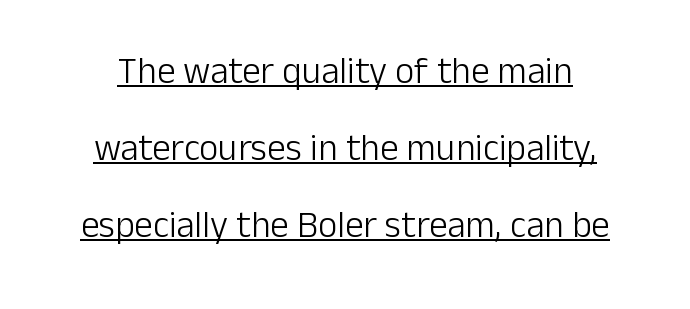
{"serif": "no", "italic": "no", "bold": "no", "weight": "light", "width": "normal", "stroke_contrast": "low", "x_height": "medium", "monospaced": "no", "underline": "yes", "align": "center", "line_spacing": "loose", "line_spacing_ratio": 2.08, "letter_spacing": "normal", "letter_spacing_em": 0.0, "glyph_px": 37}
